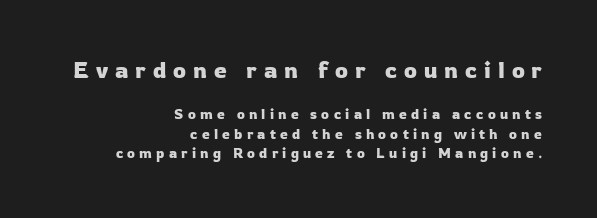
These lines stack with their right ends in a neat column. Which of the two is more prominent by size? The first, at the top. This is roman type, the default non-slanted kind. Honestly, the row spacing looks completely unremarkable. Nobody drew a line under any word here.
